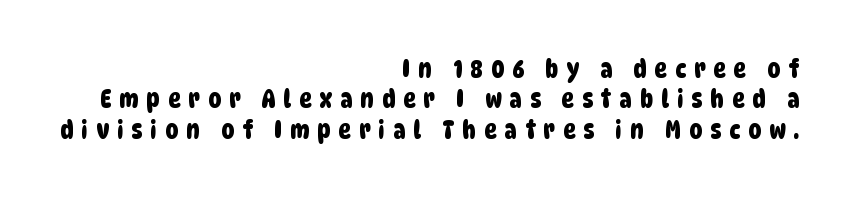
The image shows 26 px text type; set right-aligned, line spacing 1.17x, unusually wide letter spacing (+0.31 em), not underlined.
